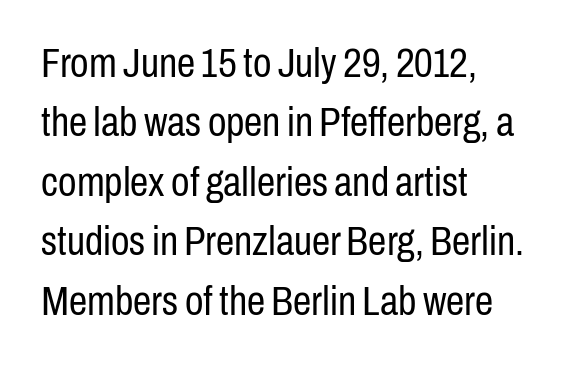
{"serif": "no", "italic": "no", "bold": "no", "weight": "regular", "width": "condensed", "stroke_contrast": "low", "x_height": "medium", "monospaced": "no", "underline": "no", "align": "left", "line_spacing": "normal", "line_spacing_ratio": 1.45, "letter_spacing": "normal", "letter_spacing_em": 0.0, "glyph_px": 41}
